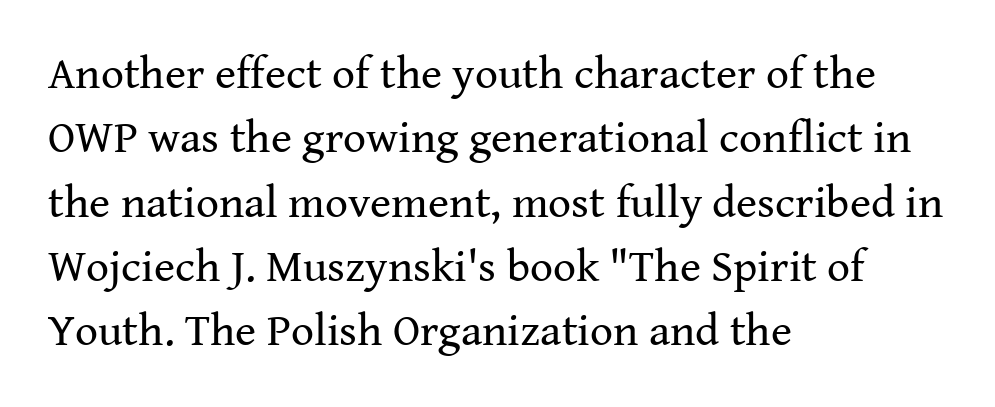
The image shows 45 px regular-weight serif type, upright; set left-aligned, normal line spacing (1.43x), normal letter spacing, not underlined; medium stroke contrast and a medium x-height.
